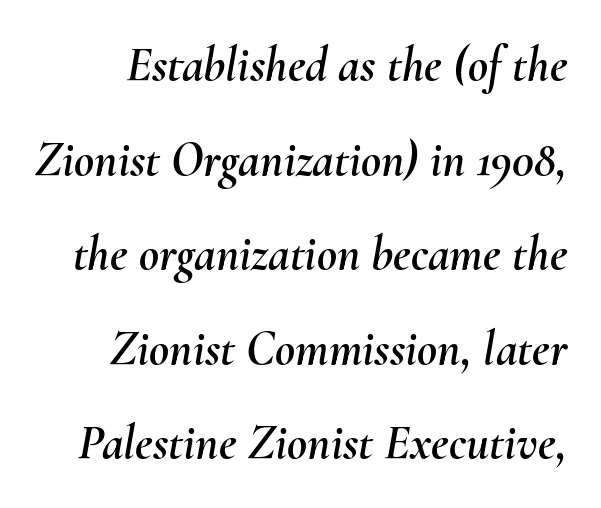
{"italic": "yes", "lean": "right", "slant_degrees": 10, "width": "normal", "stroke_contrast": "medium", "x_height": "small", "monospaced": "no", "underline": "no", "line_spacing": "loose", "line_spacing_ratio": 1.93, "letter_spacing": "normal", "letter_spacing_em": 0.0, "glyph_px": 49}
